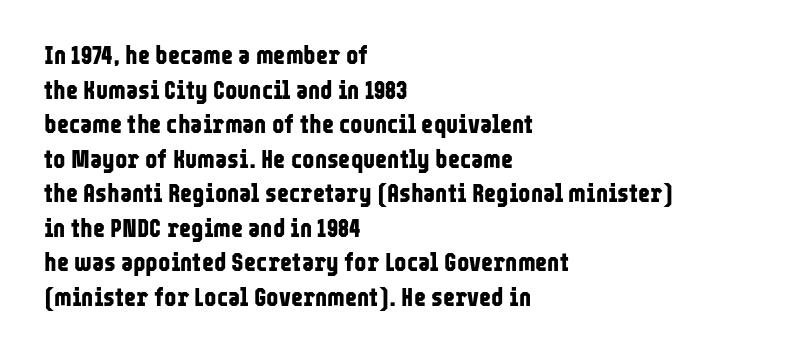
Do the letters lean? They stand straight. Standard letterfit; no display-style spreading of the glyphs. The strip under each line holds only bare page. The rendering anchors every line to the left-hand side. The glyphs have the mass of a bold cut. Quick note: interline space is typical.
